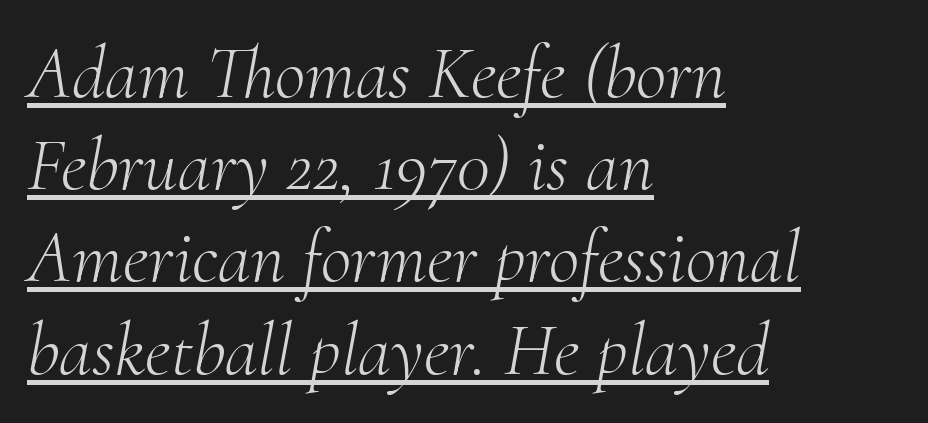
Q: Is the text bold? A: No.
Q: Is the text italic (slanted)? A: Yes, it leans right by about 10 degrees.
Q: Is the typeface a serif or a sans-serif typeface? A: Serif.
Q: Is the text underlined? A: Yes.
Q: How is the paragraph aligned? A: Left-aligned.
Q: Is the spacing between letters normal or unusually wide? A: Normal.
Q: Width (condensed, normal, or wide)? A: Normal.
Q: Stroke contrast? A: Medium.
Q: x-height? A: Small.
Q: Monospaced? A: No.
